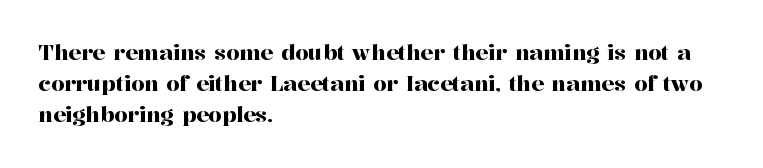
Q: Is the text italic (slanted)? A: No, it is upright.
Q: Is the text underlined? A: No.
Q: How is the paragraph aligned? A: Left-aligned.
Q: Is the spacing between letters normal or unusually wide? A: Normal.
Q: Is the spacing between lines tight, normal or loose? A: Normal.
